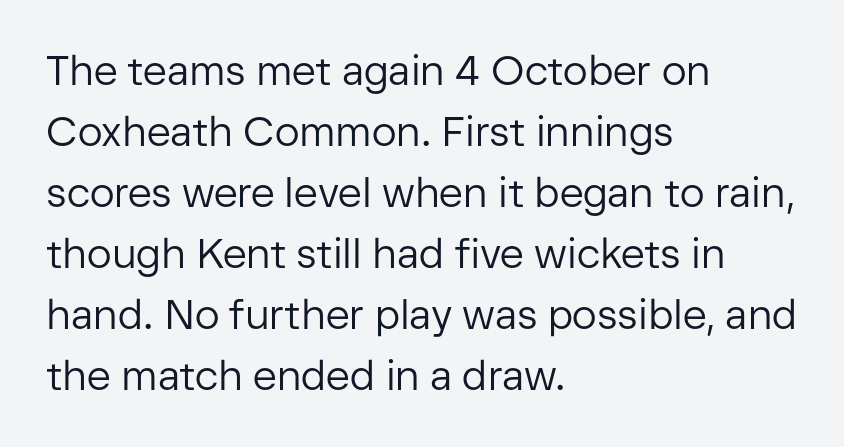
Q: Is the text bold? A: No.
Q: Is the text italic (slanted)? A: No, it is upright.
Q: Is the typeface a serif or a sans-serif typeface? A: Sans-serif.
Q: Is the text underlined? A: No.
Q: How is the paragraph aligned? A: Left-aligned.
Q: Is the spacing between letters normal or unusually wide? A: Normal.
Q: Is the spacing between lines tight, normal or loose? A: Normal.
Q: Width (condensed, normal, or wide)? A: Normal.
Q: Stroke contrast? A: Low.
Q: x-height? A: Medium.
Q: Monospaced? A: No.
